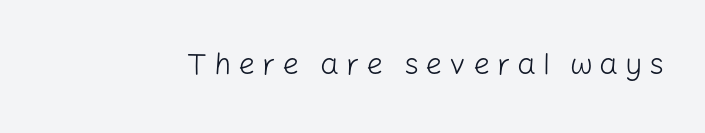
The image shows 30 px light sans-serif type, upright; set unusually wide letter spacing (+0.22 em), not underlined; low stroke contrast and a medium x-height.
